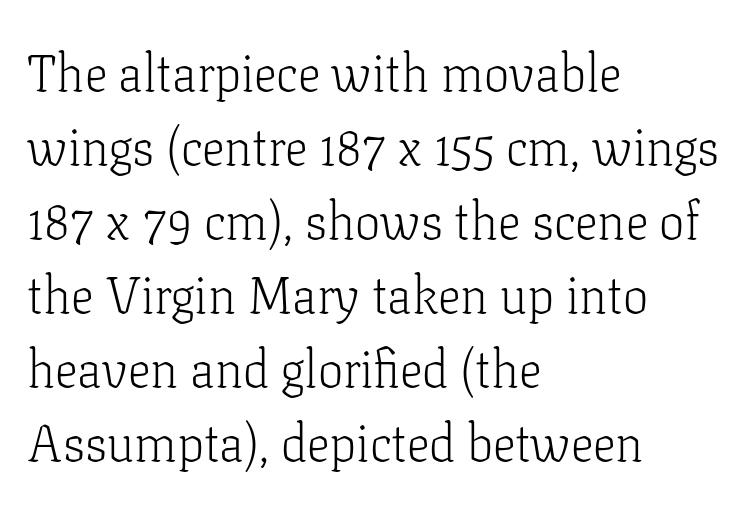
Q: Is the text bold? A: No.
Q: Is the text italic (slanted)? A: No, it is upright.
Q: Is the typeface a serif or a sans-serif typeface? A: Serif.
Q: Is the text underlined? A: No.
Q: How is the paragraph aligned? A: Left-aligned.
Q: Is the spacing between letters normal or unusually wide? A: Normal.
Q: Is the spacing between lines tight, normal or loose? A: Normal.
Q: Width (condensed, normal, or wide)? A: Normal.
Q: Stroke contrast? A: Low.
Q: x-height? A: Medium.
Q: Monospaced? A: No.
